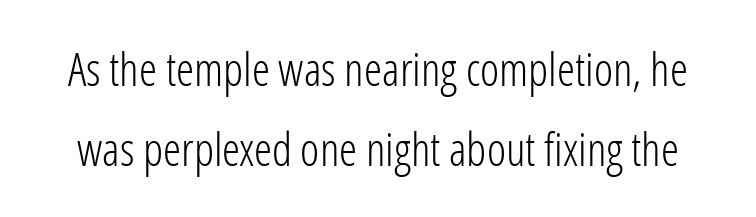
Q: Is the text bold? A: No.
Q: Is the text italic (slanted)? A: No, it is upright.
Q: Is the typeface a serif or a sans-serif typeface? A: Sans-serif.
Q: Is the text underlined? A: No.
Q: Is the spacing between letters normal or unusually wide? A: Normal.
Q: Width (condensed, normal, or wide)? A: Condensed.
Q: Stroke contrast? A: Low.
Q: x-height? A: Medium.
Q: Monospaced? A: No.
